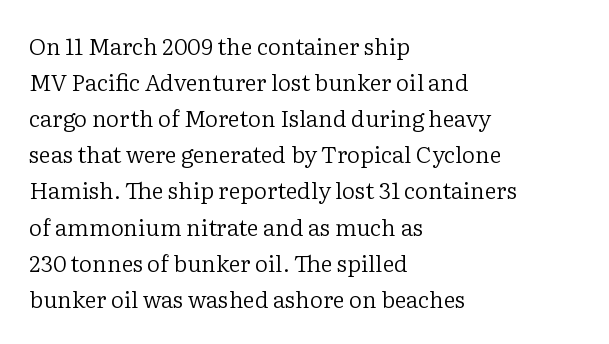
Nothing unusual about the tracking: characters are spaced as the font intends. The typesetter chose a ragged-right arrangement here. Vertical strokes here are truly vertical. In terms of leading, this rendering sits right in the middle.
